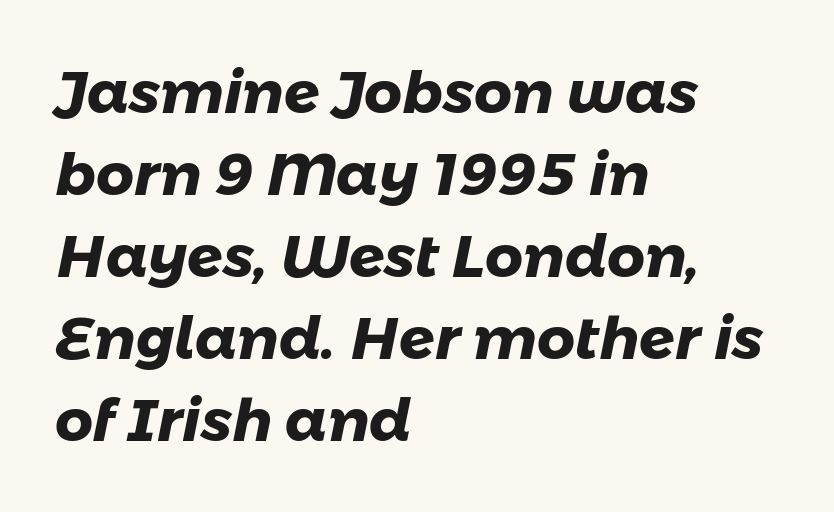
Nothing sits at the stroke ends, so this counts as sans-serif. Decoration check: the copy has no underline. There is no visible air inserted between adjacent glyphs. Heft: maximum for text — a bold.
